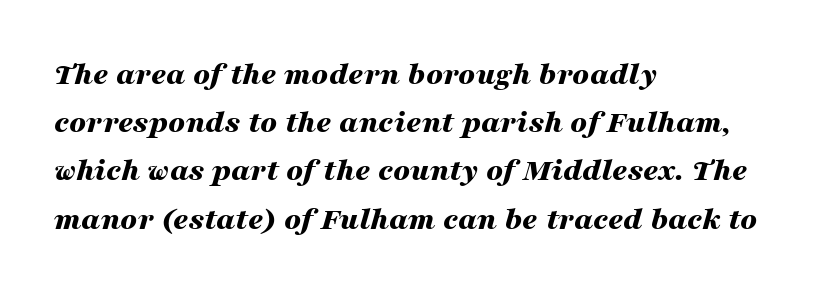
{"italic": "yes", "lean": "right", "slant_degrees": 16, "bold": "yes", "weight": "bold", "width": "wide", "stroke_contrast": "medium", "x_height": "medium", "monospaced": "no", "underline": "no", "align": "left", "line_spacing": "normal", "line_spacing_ratio": 1.46, "letter_spacing": "normal", "letter_spacing_em": 0.0, "glyph_px": 33}
